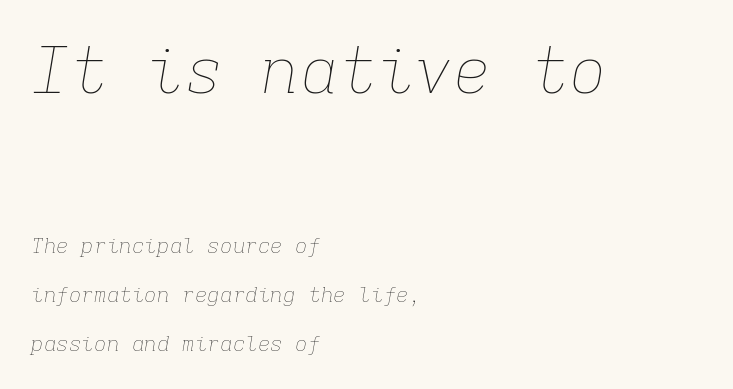
Q: Is the text bold? A: No.
Q: Is the text italic (slanted)? A: Yes, it leans right by about 9 degrees.
Q: Is the text underlined? A: No.
Q: How is the paragraph aligned? A: Left-aligned.
Q: Is the spacing between letters normal or unusually wide? A: Normal.
Q: Is the spacing between lines tight, normal or loose? A: Loose.
Q: Which block of text is set in a larger size, the first (top) or the second (bottom)? A: The first (top) one.
Q: Width (condensed, normal, or wide)? A: Normal.
Q: Stroke contrast? A: Low.
Q: x-height? A: Medium.
Q: Monospaced? A: Yes.
